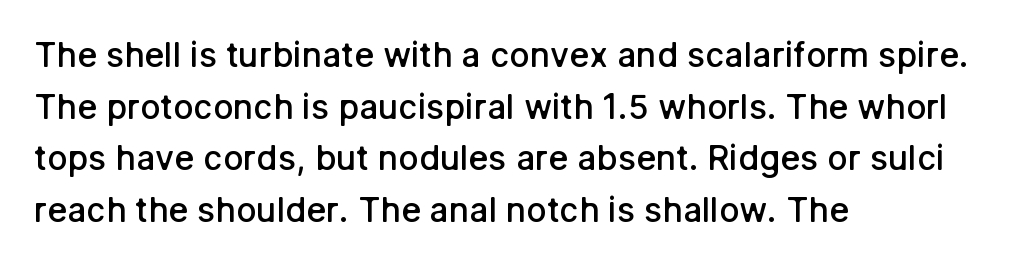
{"serif": "no", "italic": "no", "bold": "semi", "weight": "semibold", "width": "normal", "stroke_contrast": "low", "x_height": "medium", "monospaced": "no", "underline": "no", "align": "left", "line_spacing": "normal", "line_spacing_ratio": 1.52, "letter_spacing": "normal", "letter_spacing_em": 0.0, "glyph_px": 34}
